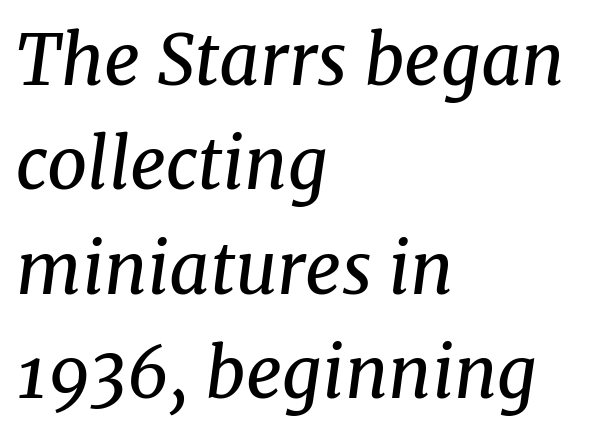
The image shows 70 px regular-weight serif type, italic (leaning right); set left-aligned, normal line spacing (1.49x), normal letter spacing, not underlined; medium stroke contrast and a medium x-height.
